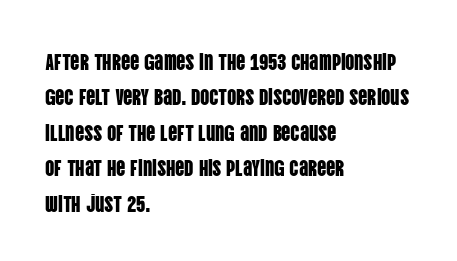
Q: Is the text italic (slanted)? A: No, it is upright.
Q: Is the text underlined? A: No.
Q: How is the paragraph aligned? A: Left-aligned.
Q: Is the spacing between letters normal or unusually wide? A: Normal.
Q: Is the spacing between lines tight, normal or loose? A: Normal.
